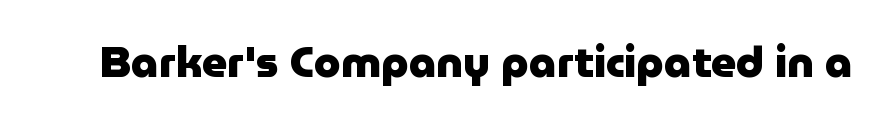
Set as a true bold cut, around the 700 mark. This rendering leaves character spacing at its baseline value. Serifs: no, the terminals of the letterforms are clean. Underlining? Definitely not there.
